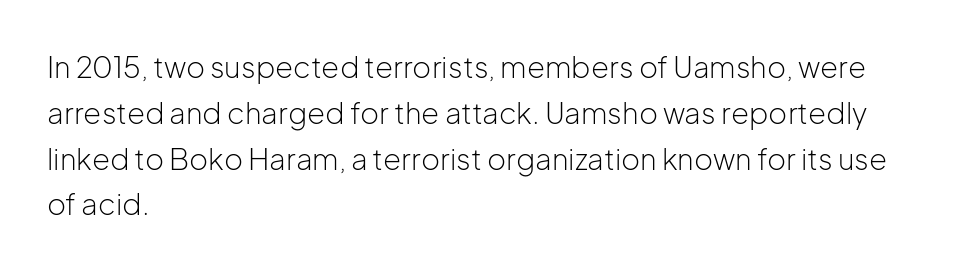
The image shows 29 px light sans-serif type, upright; set left-aligned, normal line spacing (1.58x), normal letter spacing, not underlined; low stroke contrast and a medium x-height.
